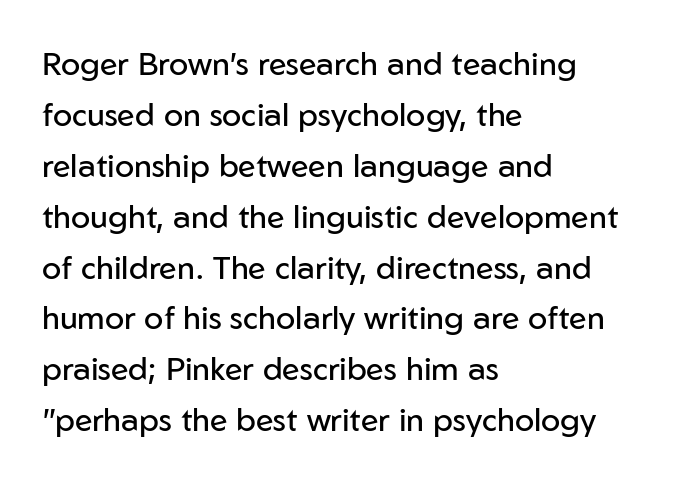
A bare baseline throughout the passage. The glyphs in this specimen are sans serif. The font sits on the lighter half of the weight spectrum, regular included. Rendered with straight, roman letterforms. Character widths vary here, with narrow letters taking less room than wide ones.
